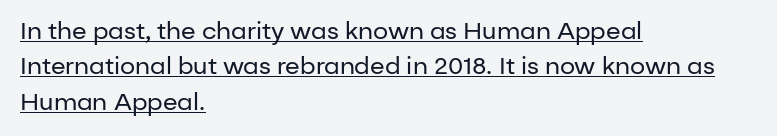
Does extra space separate the letters? No, they use regular spacing. The face used here appears with an underline applied. A typesetter would call this leading conventional body-copy spacing. This is the regular roman posture of the typeface.
